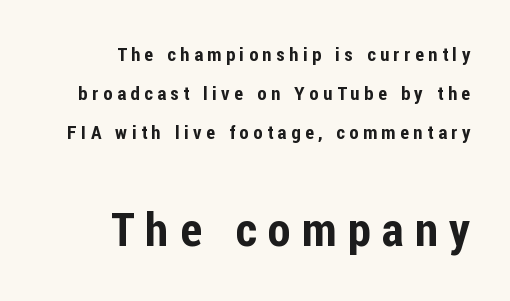
{"serif": "no", "italic": "no", "width": "condensed", "stroke_contrast": "low", "x_height": "medium", "monospaced": "no", "underline": "no", "align": "right", "line_spacing": "loose", "line_spacing_ratio": 2.06, "letter_spacing": "wide", "letter_spacing_em": 0.24, "larger_block": "second", "size_ratio": 2.47, "glyph_px": 47}
